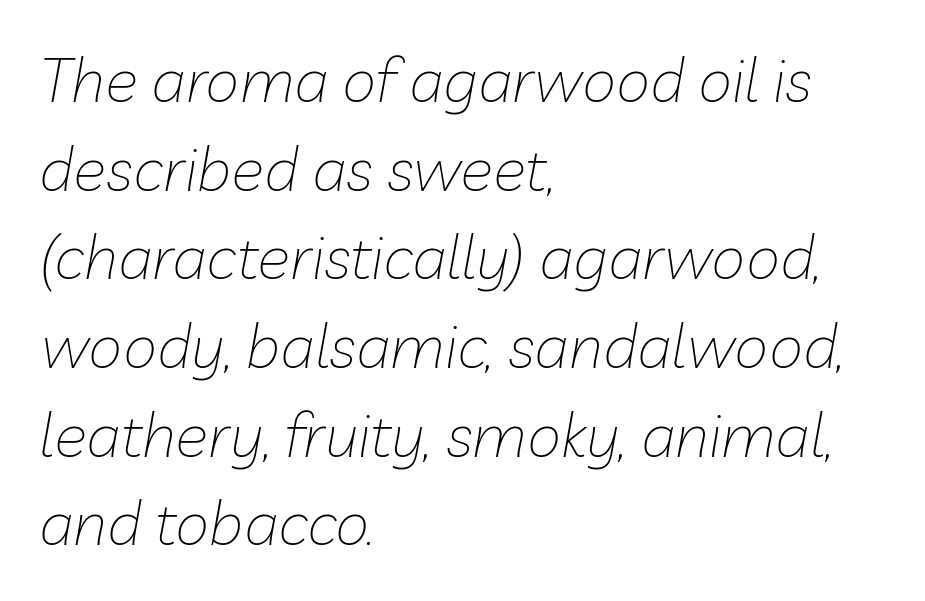
Q: Is the text bold? A: No.
Q: Is the text italic (slanted)? A: Yes, it leans right by about 10 degrees.
Q: Is the text underlined? A: No.
Q: How is the paragraph aligned? A: Left-aligned.
Q: Is the spacing between letters normal or unusually wide? A: Normal.
Q: Is the spacing between lines tight, normal or loose? A: Normal.
Q: Width (condensed, normal, or wide)? A: Normal.
Q: Stroke contrast? A: Low.
Q: x-height? A: Medium.
Q: Monospaced? A: No.
